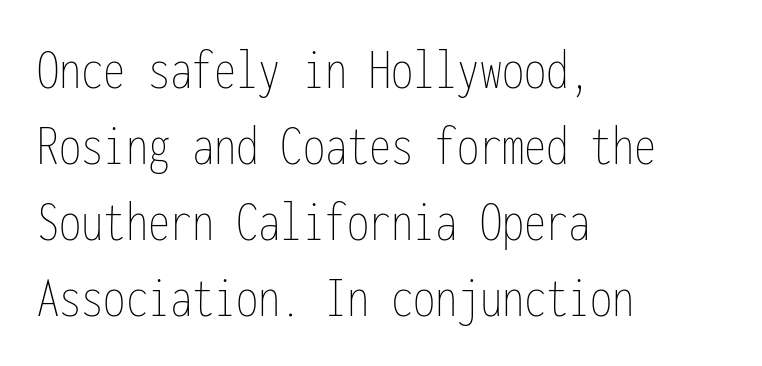
Q: Is the text bold? A: No.
Q: Is the text italic (slanted)? A: No, it is upright.
Q: Is the text underlined? A: No.
Q: How is the paragraph aligned? A: Left-aligned.
Q: Is the spacing between letters normal or unusually wide? A: Normal.
Q: Is the spacing between lines tight, normal or loose? A: Normal.
Q: Width (condensed, normal, or wide)? A: Condensed.
Q: Stroke contrast? A: Low.
Q: x-height? A: Medium.
Q: Monospaced? A: Yes.
